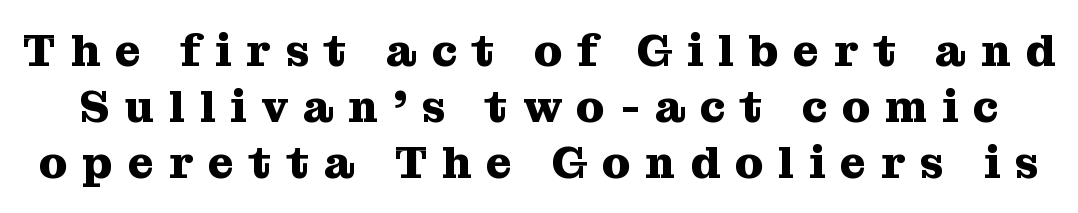
Is there any slant? The stems are plumb. Character widths vary here, with narrow letters taking less room than wide ones. Tracking value appears strongly positive — letters spread wide. The text was rendered using a seriffed face with decorative stroke endings. Is the type bold? Yes — the strokes are clearly thick and heavy. Descender tails drop into unmarked territory.
